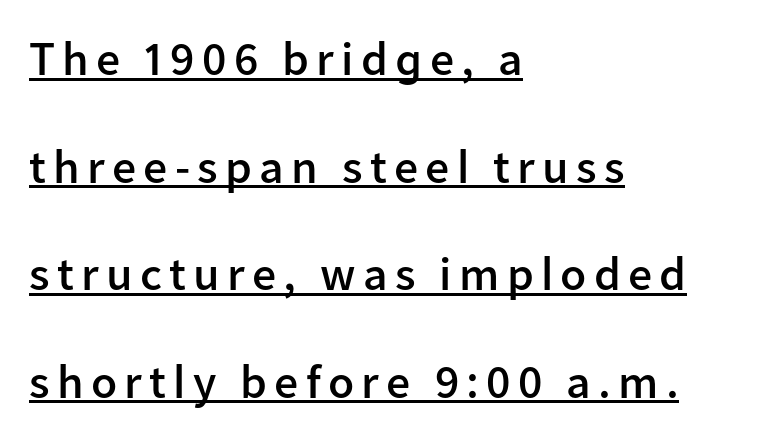
{"serif": "no", "italic": "no", "bold": "semi", "weight": "semibold", "width": "normal", "stroke_contrast": "low", "x_height": "medium", "monospaced": "no", "underline": "yes", "align": "left", "line_spacing": "loose", "line_spacing_ratio": 2.24, "glyph_px": 48}
